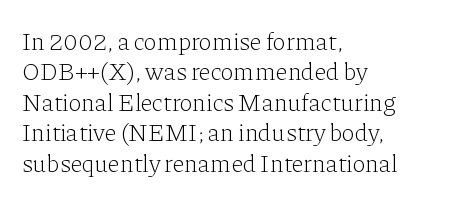
The image shows 25 px text type, upright; set left-aligned, line spacing 1.22x, normal letter spacing, not underlined.
